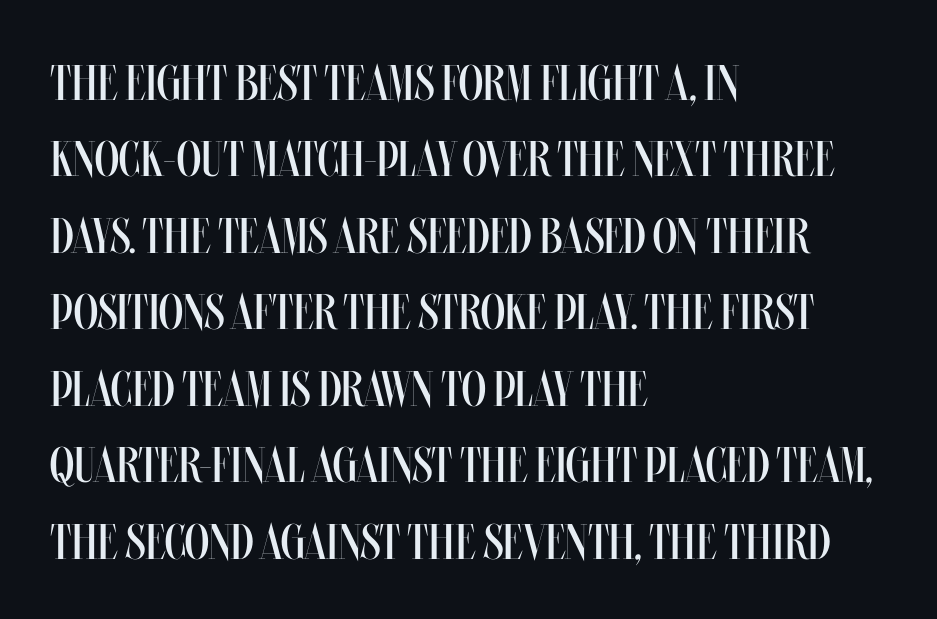
The font sits on the lighter half of the weight spectrum, regular included. The letters advance in unequal steps, a hallmark of proportional type. The line texture is even and compact thanks to regular tracking. Where is the straight margin? On the left. Nobody drew a line under any word here. Compared with typical paragraphs, the rows here are spaced about the same.
